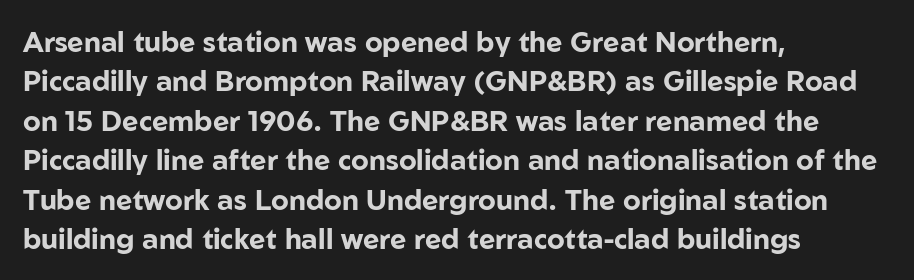
Q: Is the text bold? A: Yes.
Q: Is the text italic (slanted)? A: No, it is upright.
Q: Is the typeface a serif or a sans-serif typeface? A: Sans-serif.
Q: Is the text underlined? A: No.
Q: How is the paragraph aligned? A: Left-aligned.
Q: Is the spacing between letters normal or unusually wide? A: Normal.
Q: Is the spacing between lines tight, normal or loose? A: Normal.
Q: Width (condensed, normal, or wide)? A: Normal.
Q: Stroke contrast? A: Low.
Q: x-height? A: Medium.
Q: Monospaced? A: No.
